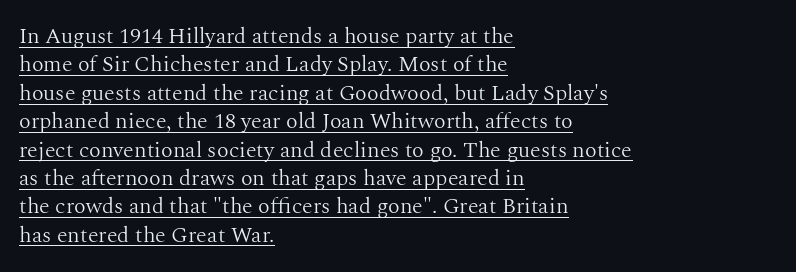
The text block is weighted toward the left margin, trailing off unevenly rightward. Characters follow at the spacing the type designer built in. Heaviness? Minimal to ordinary, like unemphasized prose. The string is rendered with underlining switched on. The axis of the letterforms is exactly vertical. The block of text has a typical density, with ordinary space between rows.
